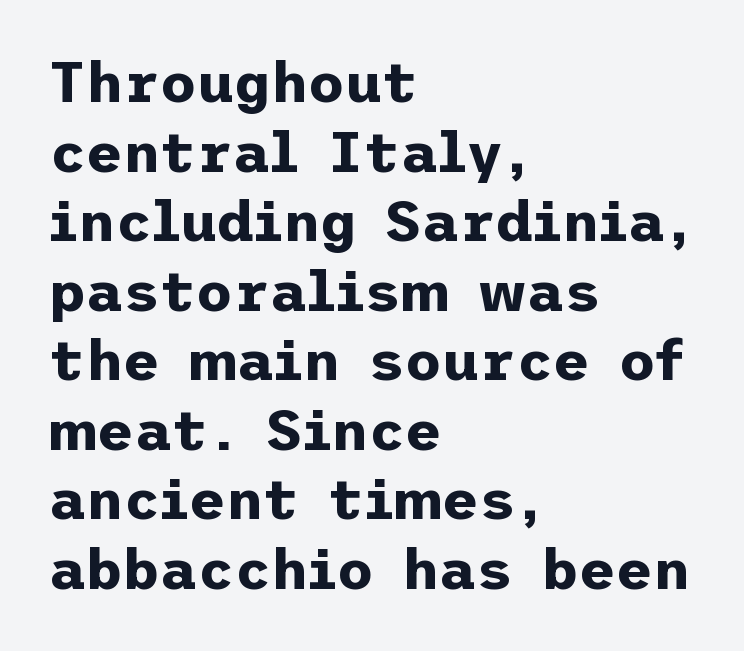
Each word holds together tightly as a unit, with standard inter-letter gaps. The gap between lines stays unmarked. The typeface chosen for these lines omits serifs. This rendering uses left alignment, leaving the right contour irregular. Heavy-handed strokes throughout: this text is bold. Nope, not italic — everything's standing straight.
